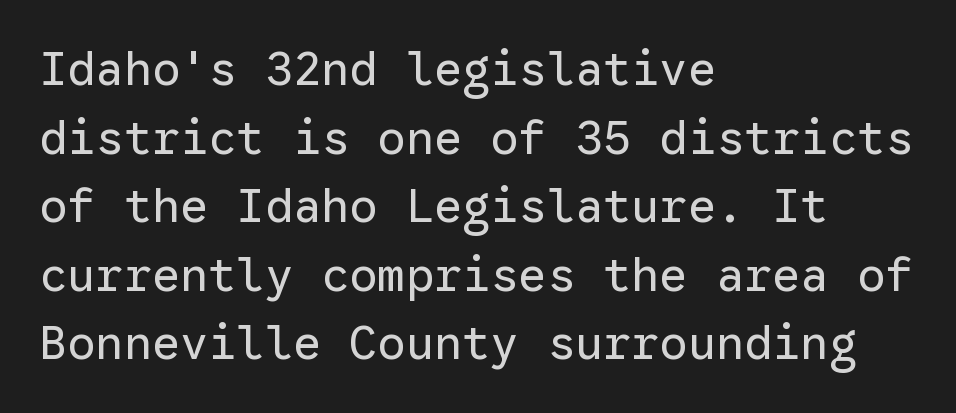
{"serif": "no", "italic": "no", "bold": "no", "weight": "regular", "width": "normal", "stroke_contrast": "low", "x_height": "medium", "monospaced": "yes", "underline": "no", "align": "left", "line_spacing": "normal", "line_spacing_ratio": 1.46, "letter_spacing": "normal", "letter_spacing_em": 0.0, "glyph_px": 47}
